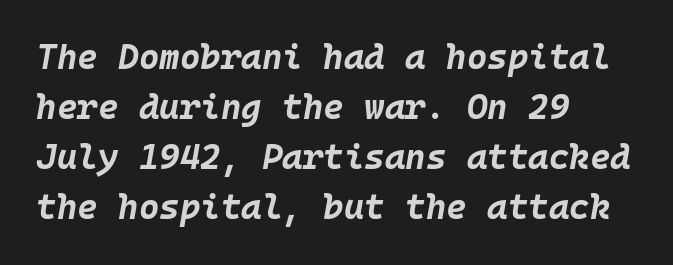
The image shows 35 px bold type, italic (leaning right), monospaced; set left-aligned, normal line spacing (1.43x), normal letter spacing, not underlined; low stroke contrast and a large x-height.
